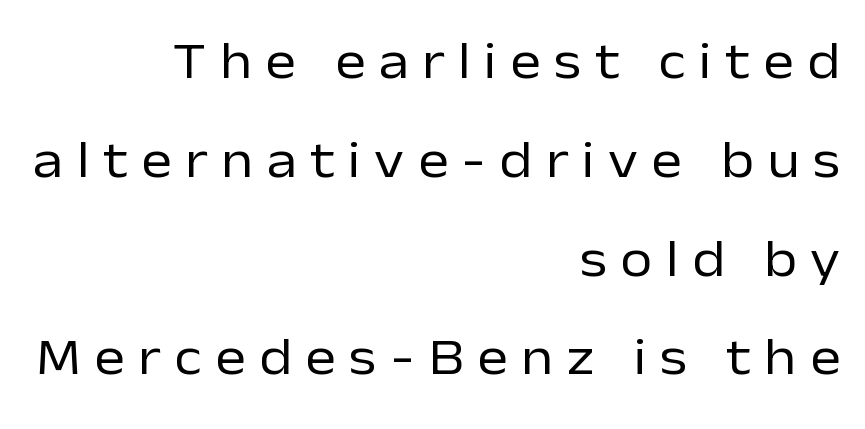
The image shows 52 px regular-weight sans-serif type, upright; set right-aligned, loose line spacing (1.9x), unusually wide letter spacing (+0.26 em), not underlined; low stroke contrast and a medium x-height.
